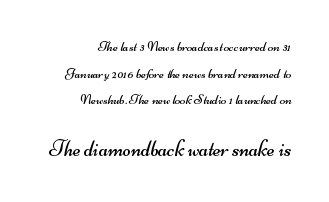
Q: Is the text bold? A: No.
Q: Is the text underlined? A: No.
Q: How is the paragraph aligned? A: Right-aligned.
Q: Is the spacing between letters normal or unusually wide? A: Normal.
Q: Is the spacing between lines tight, normal or loose? A: Loose.
Q: Which block of text is set in a larger size, the first (top) or the second (bottom)? A: The second (bottom) one.
